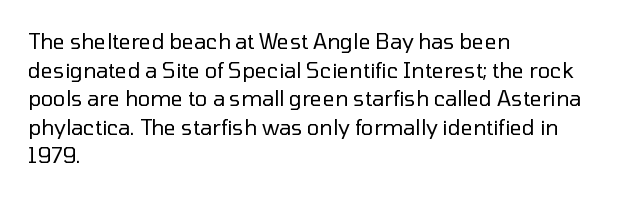
Line beginnings align vertically; line endings do not. Whoever set this chose a conventional vertical rhythm. Stroke mass is kept to a normal reading level or below. Nobody touched the tracking dial on this one.
